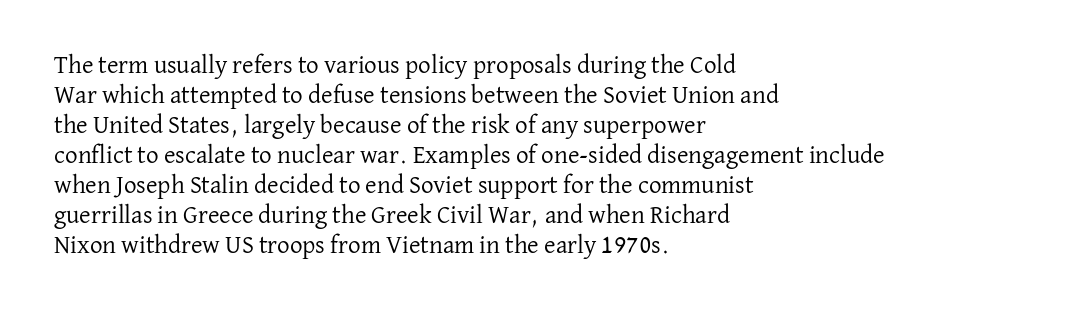
Stem width sits at or under what a default text font uses. Rendered with straight, roman letterforms. In CSS terms this would be text-align: left. Is the letter spacing exaggerated? No — it looks like the ordinary default.
